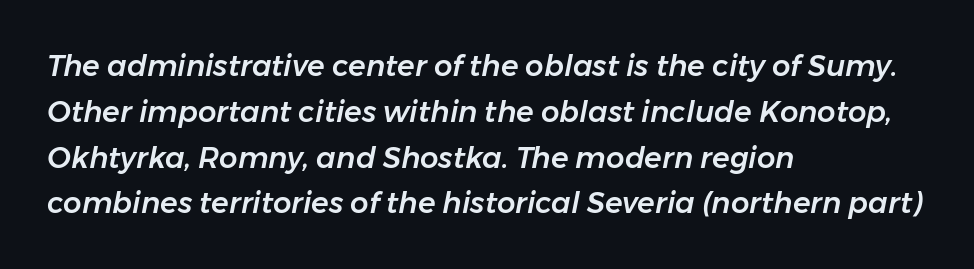
Q: Is the text italic (slanted)? A: Yes, it leans right by about 11 degrees.
Q: Is the text underlined? A: No.
Q: How is the paragraph aligned? A: Left-aligned.
Q: Is the spacing between letters normal or unusually wide? A: Normal.
Q: Is the spacing between lines tight, normal or loose? A: Normal.
Q: Width (condensed, normal, or wide)? A: Normal.
Q: Stroke contrast? A: Low.
Q: x-height? A: Medium.
Q: Monospaced? A: No.
